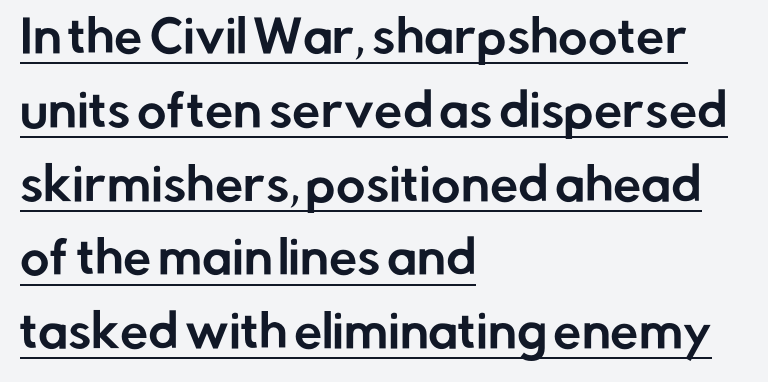
Q: Is the text italic (slanted)? A: No, it is upright.
Q: Is the typeface a serif or a sans-serif typeface? A: Sans-serif.
Q: Is the text underlined? A: Yes.
Q: How is the paragraph aligned? A: Left-aligned.
Q: Is the spacing between letters normal or unusually wide? A: Normal.
Q: Is the spacing between lines tight, normal or loose? A: Normal.
Q: Width (condensed, normal, or wide)? A: Normal.
Q: Stroke contrast? A: Low.
Q: x-height? A: Medium.
Q: Monospaced? A: No.
